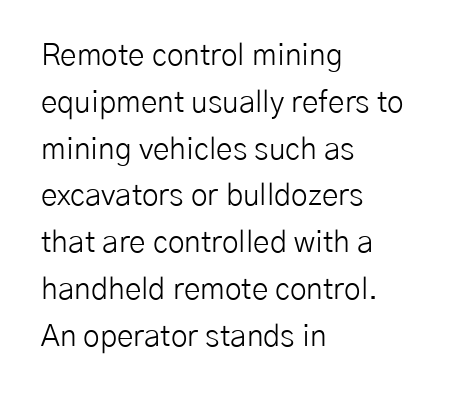
The image shows 30 px light sans-serif type, upright; set left-aligned, normal line spacing (1.56x), normal letter spacing, not underlined; low stroke contrast and a medium x-height.
